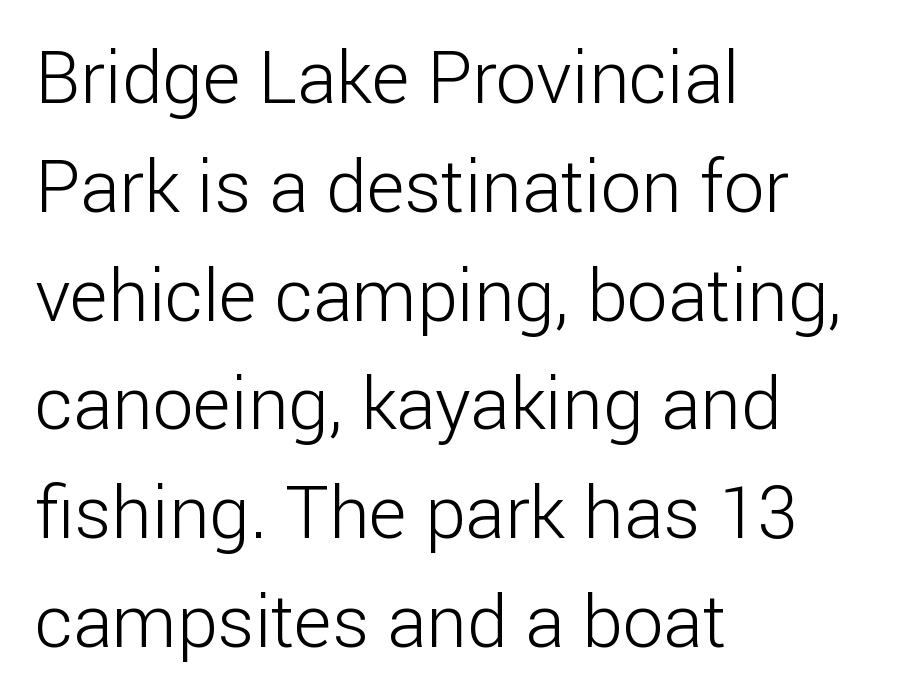
The image shows 73 px light sans-serif type, upright; set left-aligned, normal line spacing (1.49x), normal letter spacing, not underlined; low stroke contrast and a medium x-height.
